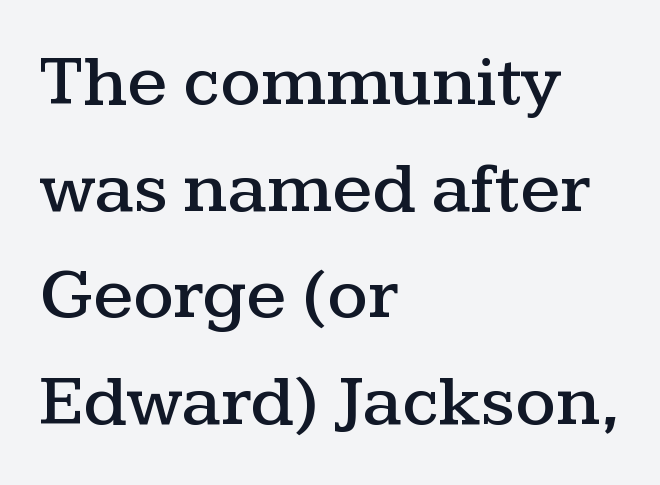
Q: Is the text italic (slanted)? A: No, it is upright.
Q: Is the typeface a serif or a sans-serif typeface? A: Serif.
Q: Is the text underlined? A: No.
Q: How is the paragraph aligned? A: Left-aligned.
Q: Is the spacing between letters normal or unusually wide? A: Normal.
Q: Is the spacing between lines tight, normal or loose? A: Normal.
Q: Width (condensed, normal, or wide)? A: Wide.
Q: Stroke contrast? A: Medium.
Q: x-height? A: Medium.
Q: Monospaced? A: No.
